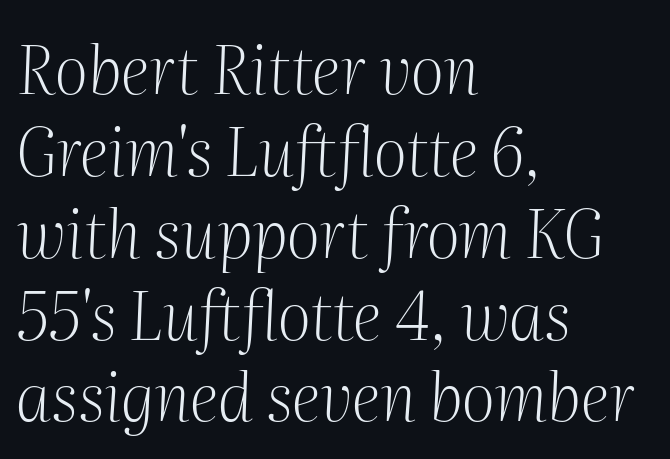
{"serif": "yes", "italic": "yes", "lean": "right", "slant_degrees": 2, "bold": "no", "weight": "light", "width": "normal", "stroke_contrast": "medium", "x_height": "medium", "monospaced": "no", "underline": "no", "align": "left", "line_spacing_ratio": 1.24, "letter_spacing": "normal", "letter_spacing_em": 0.0, "glyph_px": 66}
